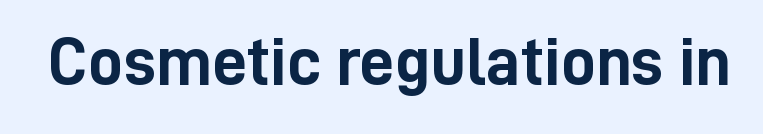
Q: Is the text bold? A: Yes.
Q: Is the text italic (slanted)? A: No, it is upright.
Q: Is the typeface a serif or a sans-serif typeface? A: Sans-serif.
Q: Is the text underlined? A: No.
Q: Is the spacing between letters normal or unusually wide? A: Normal.
Q: Width (condensed, normal, or wide)? A: Condensed.
Q: Stroke contrast? A: Low.
Q: x-height? A: Medium.
Q: Monospaced? A: No.
